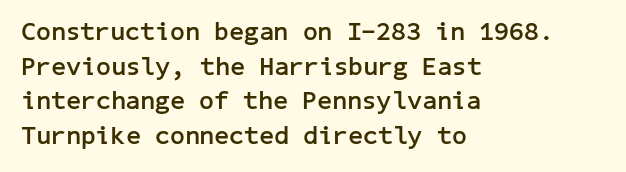
The image shows 26 px bold type, upright; set left-aligned, normal line spacing (1.33x), normal letter spacing, not underlined.
